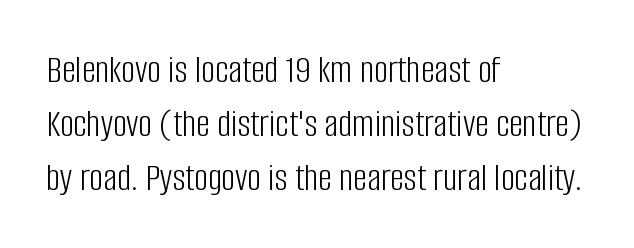
Q: Is the text bold? A: No.
Q: Is the text italic (slanted)? A: No, it is upright.
Q: Is the typeface a serif or a sans-serif typeface? A: Sans-serif.
Q: Is the text underlined? A: No.
Q: How is the paragraph aligned? A: Left-aligned.
Q: Is the spacing between letters normal or unusually wide? A: Normal.
Q: Is the spacing between lines tight, normal or loose? A: Normal.
Q: Width (condensed, normal, or wide)? A: Condensed.
Q: Stroke contrast? A: Low.
Q: x-height? A: Large.
Q: Monospaced? A: No.
